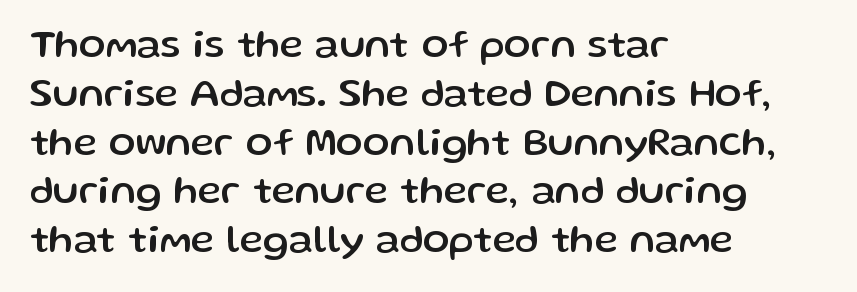
{"serif": "no", "italic": "no", "width": "normal", "stroke_contrast": "low", "x_height": "medium", "monospaced": "no", "underline": "no", "align": "left", "line_spacing_ratio": 1.22, "letter_spacing": "normal", "letter_spacing_em": 0.0, "glyph_px": 40}
